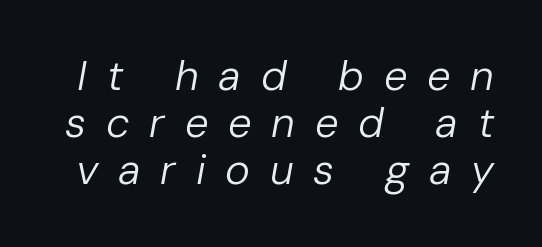
{"italic": "yes", "lean": "right", "slant_degrees": 10, "bold": "no", "weight": "regular", "width": "normal", "stroke_contrast": "low", "x_height": "medium", "monospaced": "no", "underline": "no", "line_spacing": "tight", "line_spacing_ratio": 1.12, "letter_spacing": "wide", "letter_spacing_em": 0.47, "glyph_px": 42}
